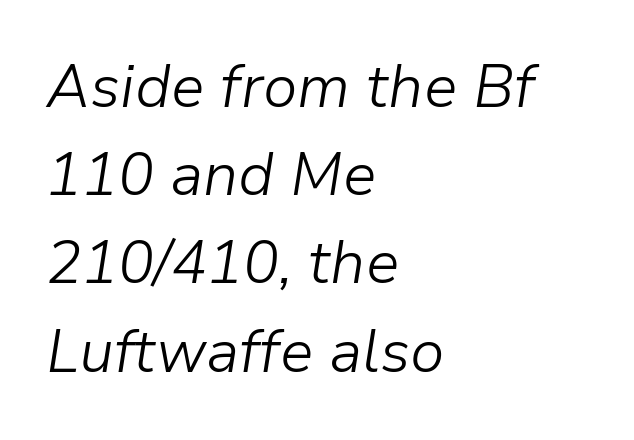
{"italic": "yes", "lean": "right", "slant_degrees": 9, "bold": "no", "weight": "light", "width": "normal", "stroke_contrast": "low", "x_height": "medium", "monospaced": "no", "underline": "no", "align": "left", "line_spacing": "normal", "line_spacing_ratio": 1.47, "letter_spacing": "normal", "letter_spacing_em": 0.0, "glyph_px": 60}
